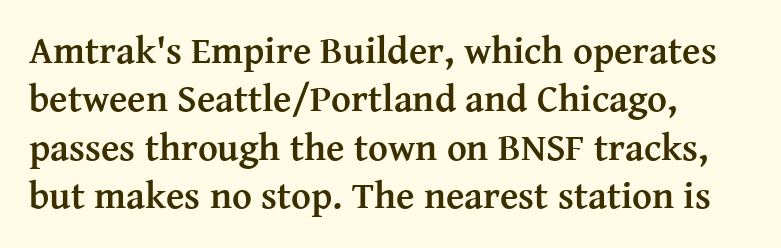
Q: Is the text bold? A: Yes.
Q: Is the text italic (slanted)? A: No, it is upright.
Q: Is the typeface a serif or a sans-serif typeface? A: Serif.
Q: Is the text underlined? A: No.
Q: How is the paragraph aligned? A: Left-aligned.
Q: Is the spacing between letters normal or unusually wide? A: Normal.
Q: Is the spacing between lines tight, normal or loose? A: Normal.
Q: Width (condensed, normal, or wide)? A: Normal.
Q: Stroke contrast? A: Medium.
Q: x-height? A: Medium.
Q: Monospaced? A: No.
